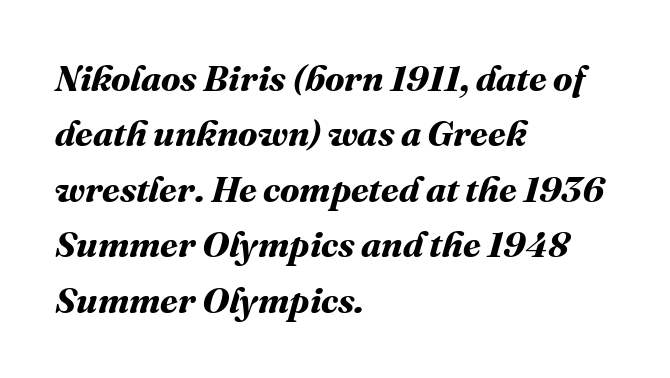
{"bold": "yes", "weight": "bold", "width": "normal", "stroke_contrast": "medium", "x_height": "medium", "monospaced": "no", "underline": "no", "align": "left", "line_spacing": "normal", "line_spacing_ratio": 1.54, "letter_spacing": "normal", "letter_spacing_em": 0.0, "glyph_px": 36}
